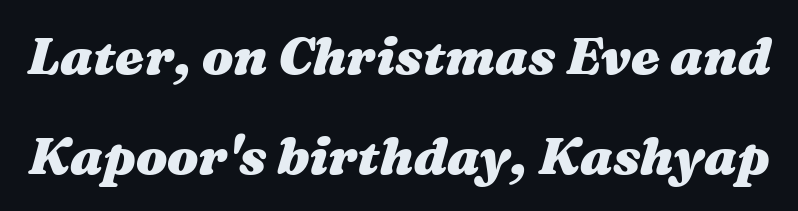
The image shows 52 px heavy, wide type, italic (leaning right); set loose line spacing (1.92x), normal letter spacing, not underlined; medium stroke contrast and a medium x-height.
